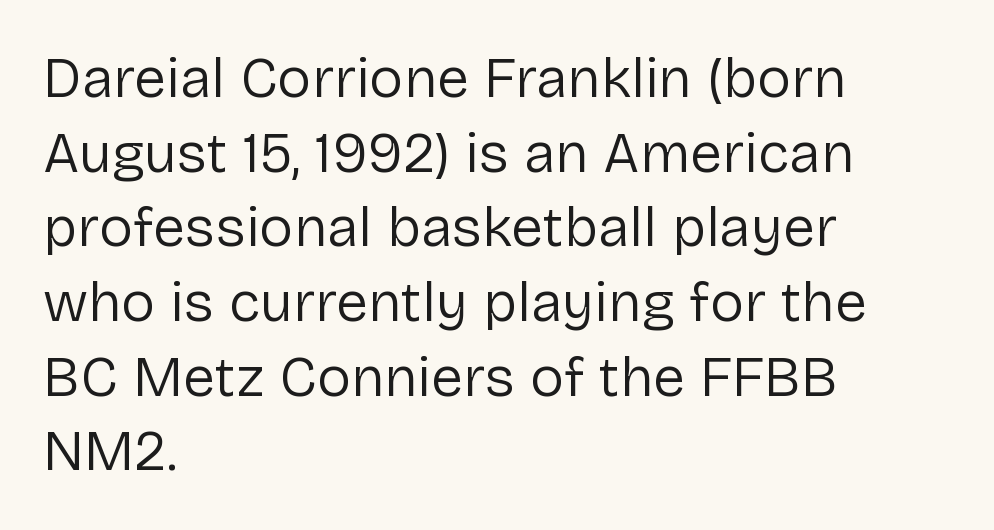
The image shows 57 px regular-weight sans-serif type, upright; set left-aligned, normal line spacing (1.31x), normal letter spacing, not underlined; low stroke contrast and a medium x-height.
